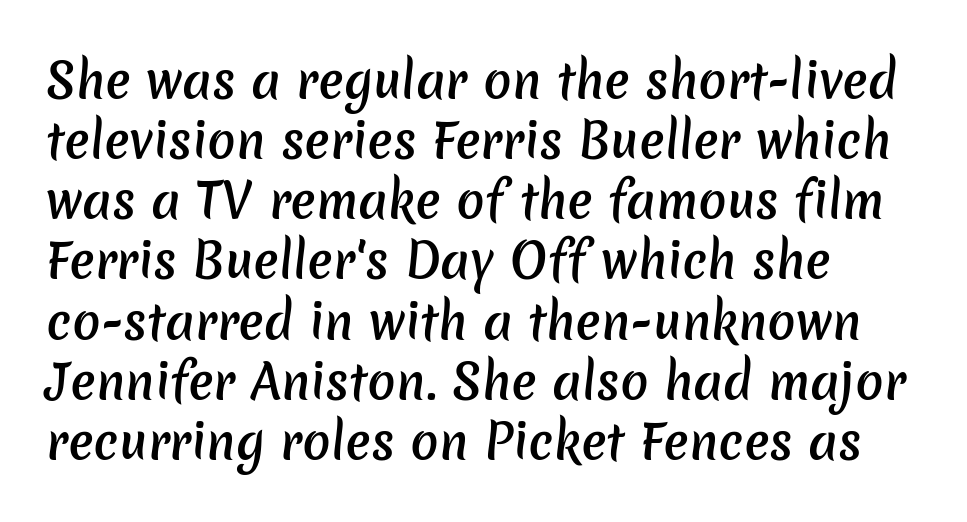
Q: Is the text bold? A: Semi-bold.
Q: Is the typeface a serif or a sans-serif typeface? A: Sans-serif.
Q: Is the text underlined? A: No.
Q: How is the paragraph aligned? A: Left-aligned.
Q: Is the spacing between letters normal or unusually wide? A: Normal.
Q: Is the spacing between lines tight, normal or loose? A: Normal.
Q: Width (condensed, normal, or wide)? A: Normal.
Q: Stroke contrast? A: Low.
Q: x-height? A: Medium.
Q: Monospaced? A: No.
